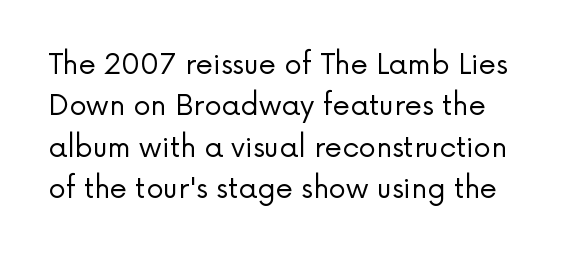
{"serif": "no", "italic": "no", "bold": "no", "weight": "regular", "width": "normal", "stroke_contrast": "low", "x_height": "medium", "monospaced": "no", "underline": "no", "align": "left", "line_spacing": "normal", "line_spacing_ratio": 1.48, "letter_spacing": "normal", "letter_spacing_em": 0.0, "glyph_px": 28}
